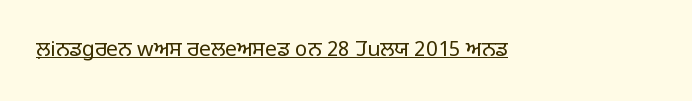
The image shows 21 px text type, upright; set normal letter spacing, underlined.
